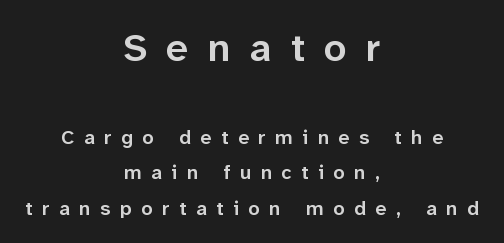
Q: Is the text bold? A: Semi-bold.
Q: Is the text italic (slanted)? A: No, it is upright.
Q: Is the typeface a serif or a sans-serif typeface? A: Sans-serif.
Q: Is the text underlined? A: No.
Q: How is the paragraph aligned? A: Centered.
Q: Is the spacing between letters normal or unusually wide? A: Unusually wide.
Q: Which block of text is set in a larger size, the first (top) or the second (bottom)? A: The first (top) one.
Q: Width (condensed, normal, or wide)? A: Normal.
Q: Stroke contrast? A: Low.
Q: x-height? A: Medium.
Q: Monospaced? A: No.
